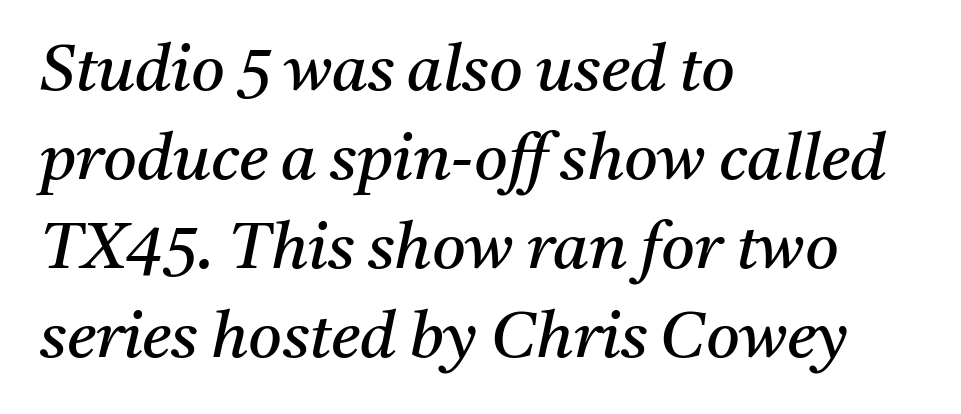
Q: Is the text bold? A: No.
Q: Is the text italic (slanted)? A: Yes, it leans right by about 11 degrees.
Q: Is the typeface a serif or a sans-serif typeface? A: Serif.
Q: Is the text underlined? A: No.
Q: How is the paragraph aligned? A: Left-aligned.
Q: Is the spacing between letters normal or unusually wide? A: Normal.
Q: Is the spacing between lines tight, normal or loose? A: Normal.
Q: Width (condensed, normal, or wide)? A: Normal.
Q: Stroke contrast? A: Medium.
Q: x-height? A: Medium.
Q: Monospaced? A: No.
